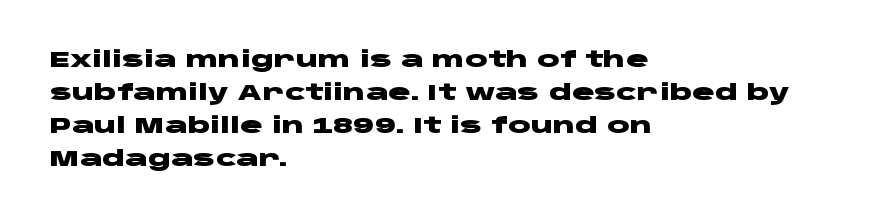
Q: Is the text bold? A: Yes.
Q: Is the text italic (slanted)? A: No, it is upright.
Q: Is the text underlined? A: No.
Q: How is the paragraph aligned? A: Left-aligned.
Q: Is the spacing between letters normal or unusually wide? A: Normal.
Q: Is the spacing between lines tight, normal or loose? A: Normal.
